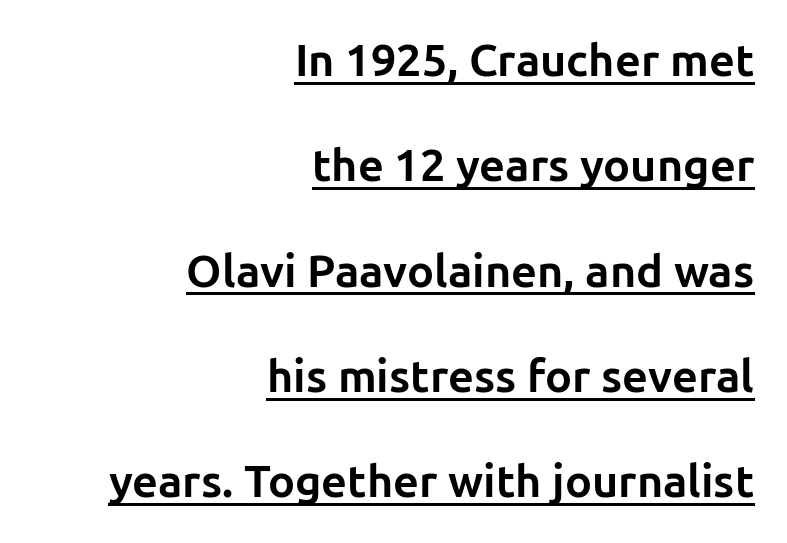
The lines are quadded right. You could fit nearly another row in the gap between these rows. Letter spacing: default. Do the characters align in a grid? No, the font is proportional.
